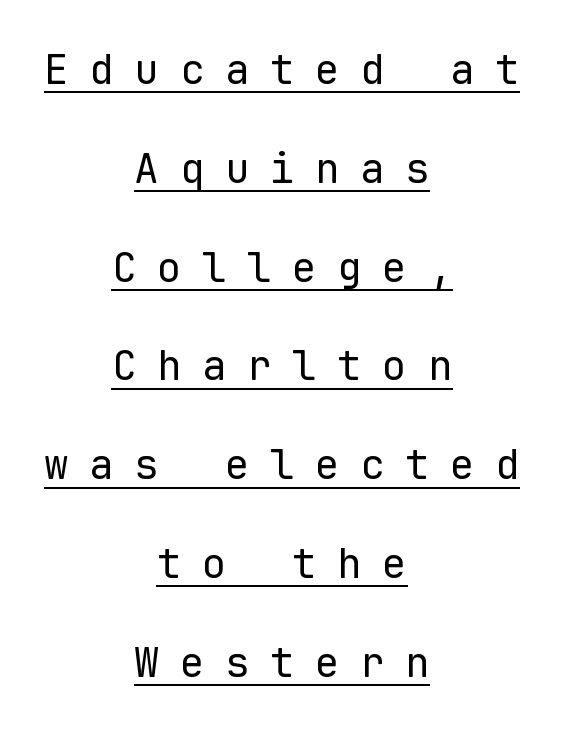
{"serif": "no", "italic": "no", "bold": "no", "weight": "regular", "width": "normal", "stroke_contrast": "low", "x_height": "medium", "monospaced": "yes", "underline": "yes", "align": "center", "line_spacing": "loose", "line_spacing_ratio": 2.41, "letter_spacing": "wide", "letter_spacing_em": 0.5, "glyph_px": 41}
